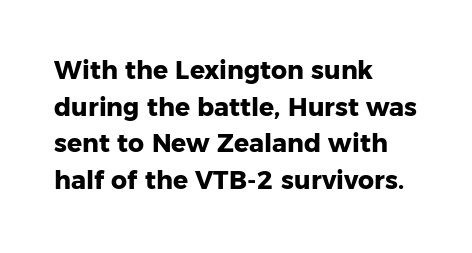
Compared with an ordinary text face, these strokes are far heavier — a full bold. Tall strokes in this sample are plumb rather than angled. Reading down the block, your eye returns to a fixed left position each line. The space directly below the letters is spotless. Leading matches the norm, producing a regular column. The type is set solid horizontally, with unmodified tracking.
